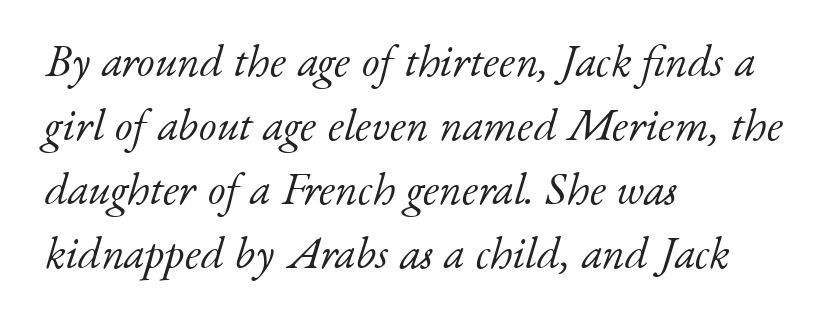
No extra ink here — the face is not bold. Are there feet on the stems? There are — it's a serif. Underline: absent. These lines are rendered in a variable-pitch font.
